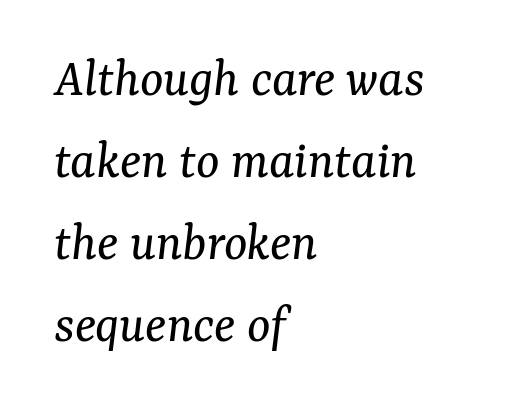
Q: Is the text bold? A: No.
Q: Is the text italic (slanted)? A: Yes, it leans right by about 7 degrees.
Q: Is the typeface a serif or a sans-serif typeface? A: Serif.
Q: Is the text underlined? A: No.
Q: How is the paragraph aligned? A: Left-aligned.
Q: Is the spacing between letters normal or unusually wide? A: Normal.
Q: Is the spacing between lines tight, normal or loose? A: Normal.
Q: Width (condensed, normal, or wide)? A: Normal.
Q: Stroke contrast? A: Medium.
Q: x-height? A: Medium.
Q: Monospaced? A: No.
